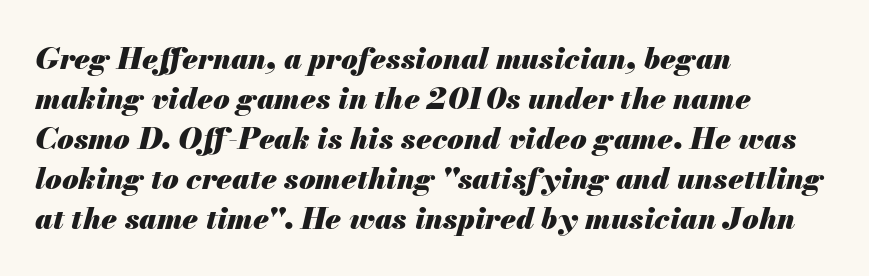
Nothing unusual about the tracking: characters are spaced as the font intends. Casual observation: everything's shoved over to the left. Quick note: interline space is typical. In terms of weight, the rendering is a true, heavy bold.
